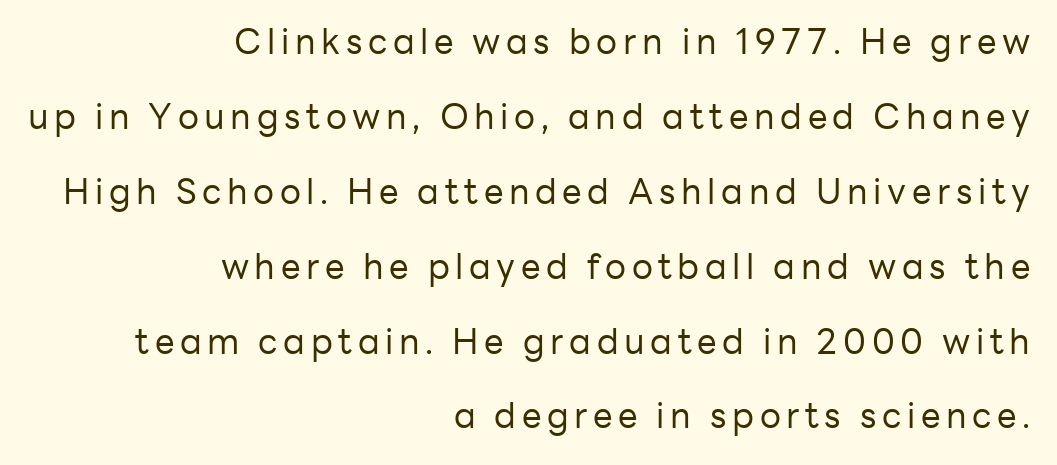
Q: Is the text bold? A: No.
Q: Is the text italic (slanted)? A: No, it is upright.
Q: Is the typeface a serif or a sans-serif typeface? A: Sans-serif.
Q: Is the text underlined? A: No.
Q: How is the paragraph aligned? A: Right-aligned.
Q: Is the spacing between lines tight, normal or loose? A: Loose.
Q: Width (condensed, normal, or wide)? A: Normal.
Q: Stroke contrast? A: Low.
Q: x-height? A: Medium.
Q: Monospaced? A: No.
